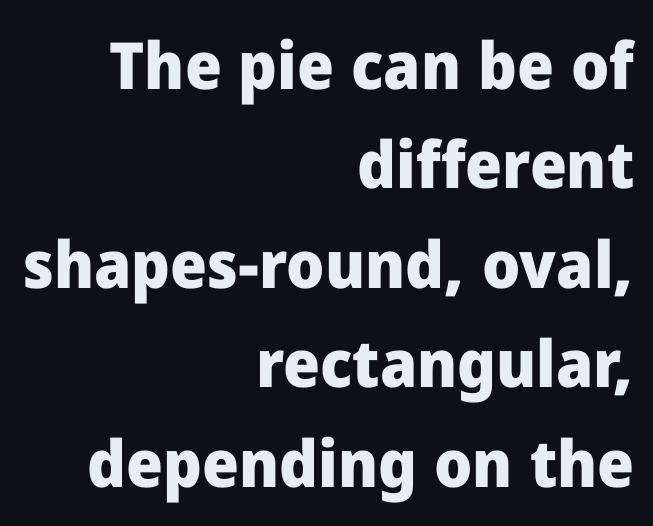
The image shows 65 px heavy sans-serif type, upright; set right-aligned, normal line spacing (1.53x), normal letter spacing, not underlined; low stroke contrast and a medium x-height.
